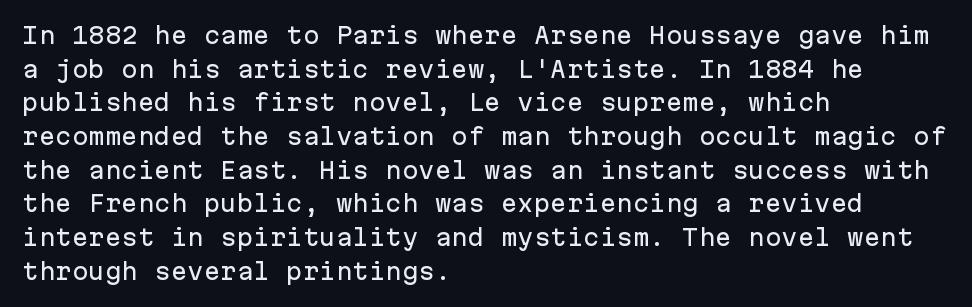
One glance says typical: line gaps are just what's usual. The letters stand upright; this is a roman face. The gap between lines stays unmarked. These lines keep a tight, regular rhythm from letter to letter. Casual observation: everything's shoved over to the left.
